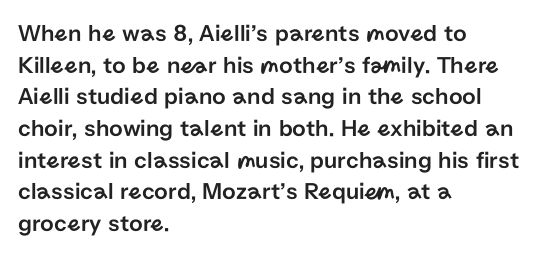
{"italic": "no", "underline": "no", "align": "left", "line_spacing": "normal", "line_spacing_ratio": 1.32, "letter_spacing": "normal", "letter_spacing_em": 0.0, "glyph_px": 24}
